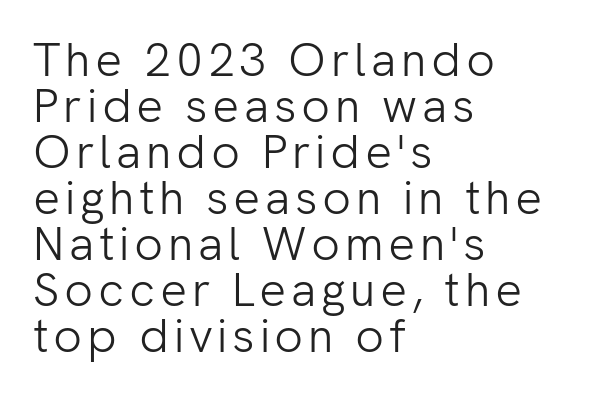
{"serif": "no", "italic": "no", "bold": "no", "weight": "light", "width": "normal", "stroke_contrast": "low", "x_height": "medium", "monospaced": "no", "underline": "no", "align": "left", "line_spacing": "tight", "line_spacing_ratio": 0.98, "glyph_px": 47}
